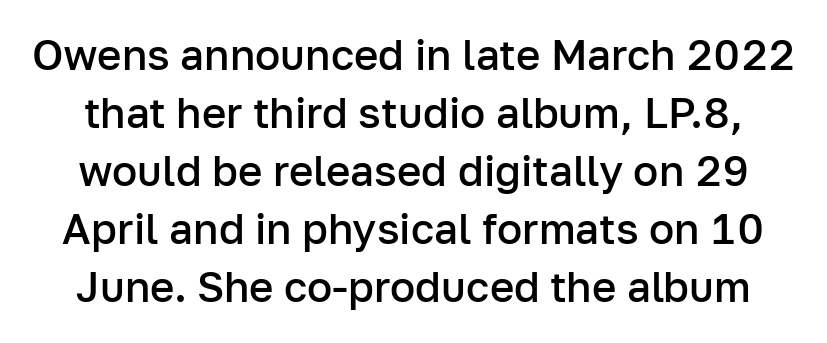
Q: Is the text bold? A: Semi-bold.
Q: Is the text italic (slanted)? A: No, it is upright.
Q: Is the typeface a serif or a sans-serif typeface? A: Sans-serif.
Q: Is the text underlined? A: No.
Q: Is the spacing between letters normal or unusually wide? A: Normal.
Q: Is the spacing between lines tight, normal or loose? A: Normal.
Q: Width (condensed, normal, or wide)? A: Normal.
Q: Stroke contrast? A: Low.
Q: x-height? A: Medium.
Q: Monospaced? A: No.
